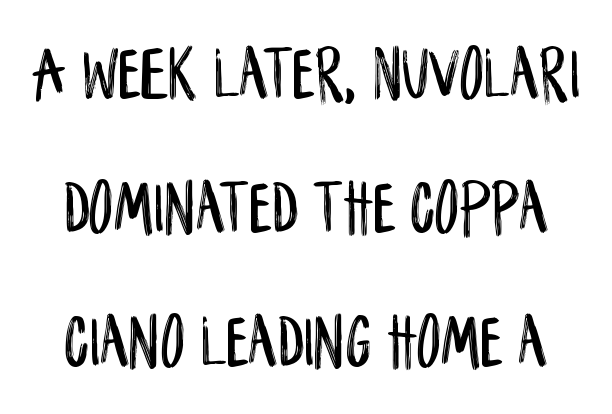
Q: Is the text italic (slanted)? A: No, it is upright.
Q: Is the typeface a serif or a sans-serif typeface? A: Sans-serif.
Q: Is the text underlined? A: No.
Q: Is the spacing between letters normal or unusually wide? A: Normal.
Q: Width (condensed, normal, or wide)? A: Condensed.
Q: Stroke contrast? A: Low.
Q: x-height? A: Large.
Q: Monospaced? A: No.
